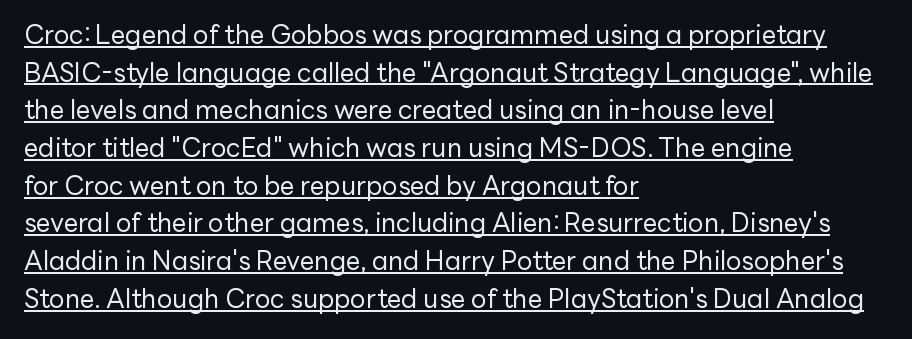
Line beginnings align vertically; line endings do not. What's the leading like? Ordinary, nothing unusual. The face used here is rendered with its standard letterfit. Caption: lettering with a line underneath. Notice how the stems are strictly vertical — no italics here.
